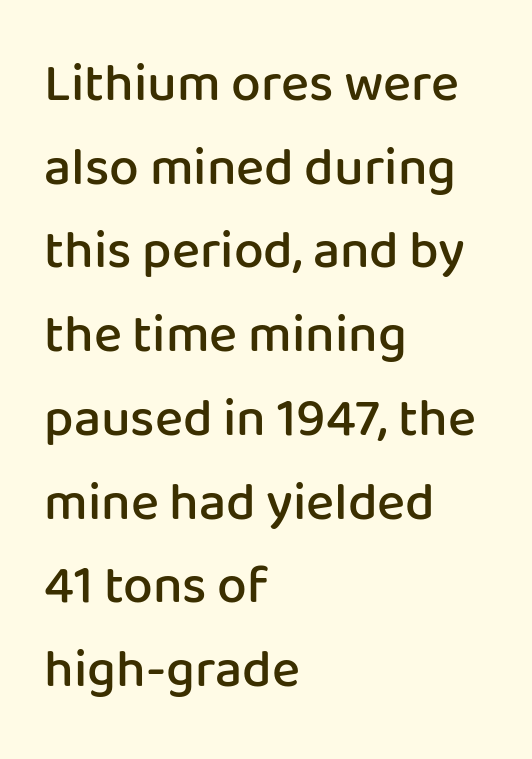
The image shows 53 px semibold sans-serif type, upright; set left-aligned, normal line spacing (1.58x), normal letter spacing, not underlined; low stroke contrast and a medium x-height.
